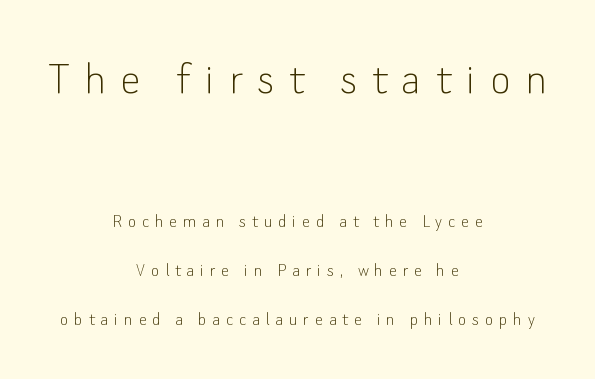
Q: Is the text bold? A: No.
Q: Is the text italic (slanted)? A: No, it is upright.
Q: Is the typeface a serif or a sans-serif typeface? A: Sans-serif.
Q: Is the text underlined? A: No.
Q: How is the paragraph aligned? A: Centered.
Q: Is the spacing between letters normal or unusually wide? A: Unusually wide.
Q: Is the spacing between lines tight, normal or loose? A: Loose.
Q: Which block of text is set in a larger size, the first (top) or the second (bottom)? A: The first (top) one.
Q: Width (condensed, normal, or wide)? A: Normal.
Q: Stroke contrast? A: Low.
Q: x-height? A: Small.
Q: Monospaced? A: No.
